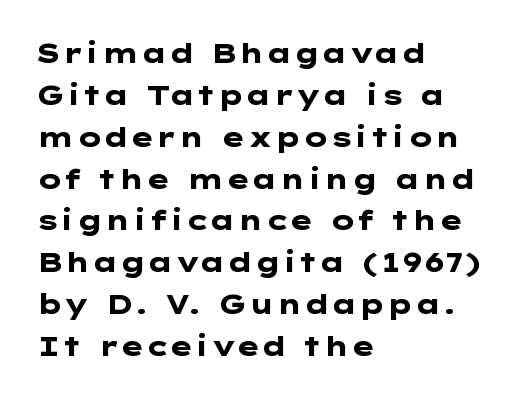
{"italic": "no", "bold": "yes", "underline": "no", "align": "left", "line_spacing": "normal", "line_spacing_ratio": 1.55, "letter_spacing": "normal", "letter_spacing_em": 0.0, "glyph_px": 27}
